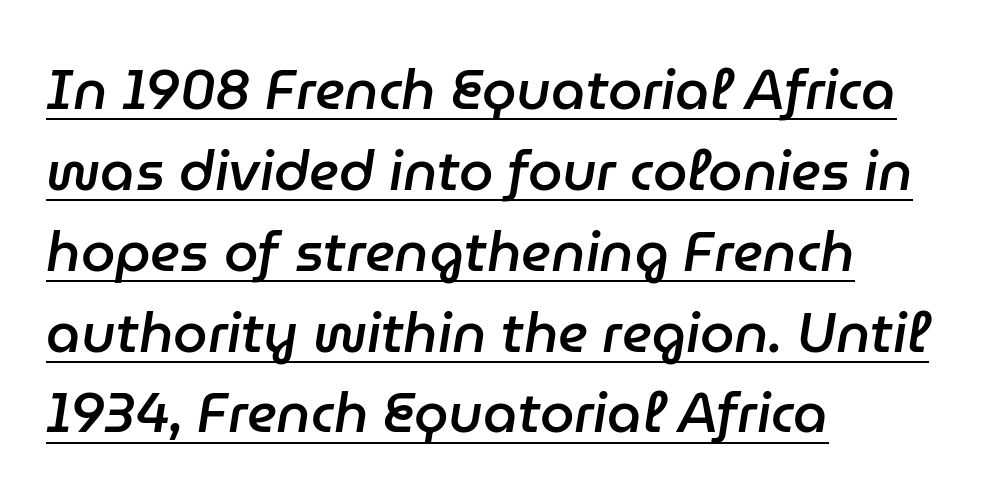
The image shows 55 px semibold type, italic (leaning right); set left-aligned, normal line spacing (1.47x), normal letter spacing, underlined; low stroke contrast and a medium x-height.
